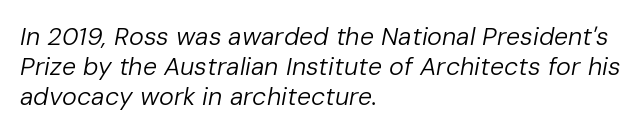
The image shows 25 px text type, italic (leaning right); set left-aligned, line spacing 1.21x, normal letter spacing, not underlined.
